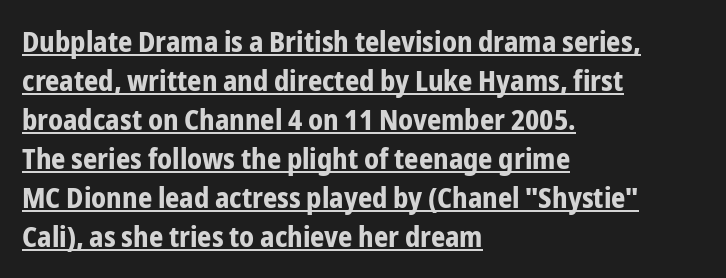
{"serif": "no", "italic": "no", "bold": "yes", "weight": "bold", "width": "condensed", "stroke_contrast": "low", "x_height": "medium", "monospaced": "no", "underline": "yes", "align": "left", "line_spacing": "normal", "line_spacing_ratio": 1.39, "letter_spacing": "normal", "letter_spacing_em": 0.0, "glyph_px": 28}
